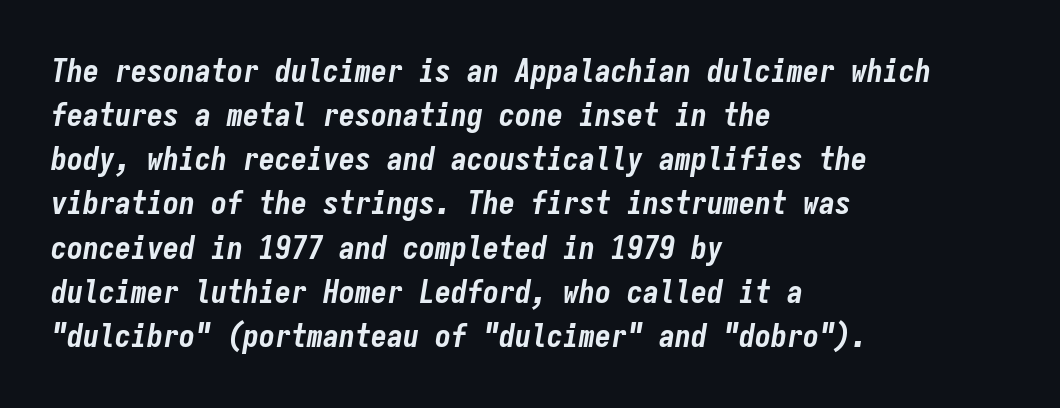
Q: Is the text bold? A: Yes.
Q: Is the text italic (slanted)? A: Yes, it leans right by about 9 degrees.
Q: Is the text underlined? A: No.
Q: How is the paragraph aligned? A: Left-aligned.
Q: Is the spacing between letters normal or unusually wide? A: Normal.
Q: Is the spacing between lines tight, normal or loose? A: Normal.
Q: Width (condensed, normal, or wide)? A: Condensed.
Q: Stroke contrast? A: Low.
Q: x-height? A: Medium.
Q: Monospaced? A: Yes.
